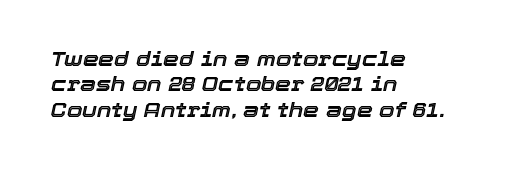
Successive baselines arrive at the customary interval. It's the slanting kind of type. The lines in this sample share a left origin and differ only in where they stop. You could call the tracking neutral — neither tight nor loose. Letters rest on an invisible, unmarked baseline.
